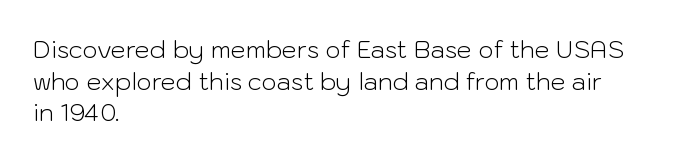
The image shows 24 px text type, upright; set left-aligned, normal line spacing (1.32x), normal letter spacing, not underlined.
